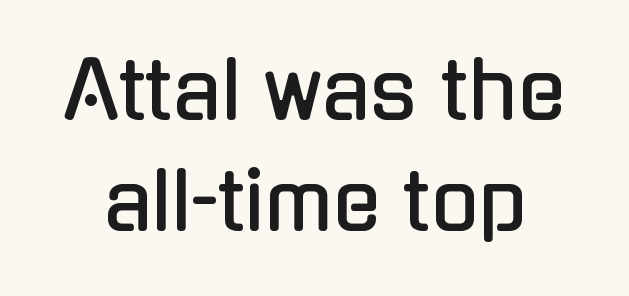
Q: Is the text italic (slanted)? A: No, it is upright.
Q: Is the typeface a serif or a sans-serif typeface? A: Sans-serif.
Q: Is the text underlined? A: No.
Q: Is the spacing between letters normal or unusually wide? A: Normal.
Q: Is the spacing between lines tight, normal or loose? A: Normal.
Q: Width (condensed, normal, or wide)? A: Condensed.
Q: Stroke contrast? A: Low.
Q: x-height? A: Medium.
Q: Monospaced? A: No.
